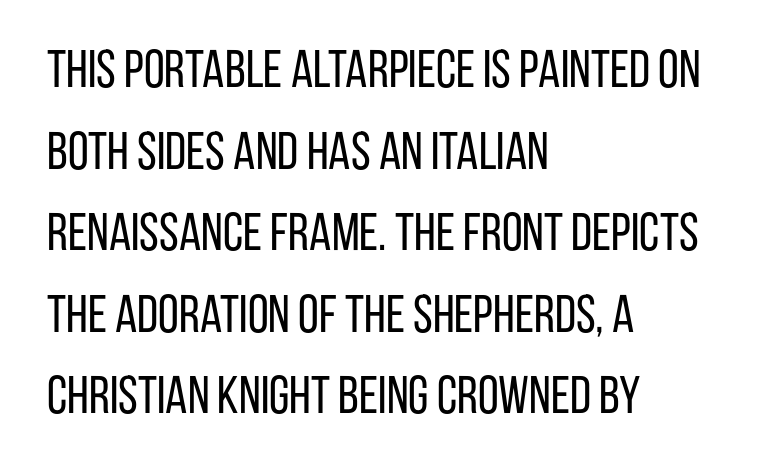
Q: Is the text bold? A: No.
Q: Is the text italic (slanted)? A: No, it is upright.
Q: Is the typeface a serif or a sans-serif typeface? A: Sans-serif.
Q: Is the text underlined? A: No.
Q: How is the paragraph aligned? A: Left-aligned.
Q: Is the spacing between letters normal or unusually wide? A: Normal.
Q: Is the spacing between lines tight, normal or loose? A: Normal.
Q: Width (condensed, normal, or wide)? A: Condensed.
Q: Stroke contrast? A: Low.
Q: x-height? A: Large.
Q: Monospaced? A: No.
